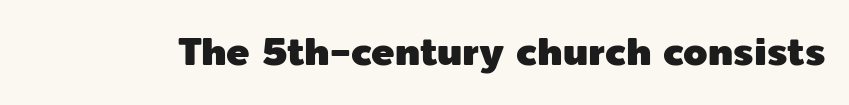
Clear beneath every line of the passage. It's the straight-up-and-down kind of type. You could not count columns in this text — the font is proportionally spaced. The type family on display is of the sans-serif kind. Words appear dense and cohesive because spacing is normal.
